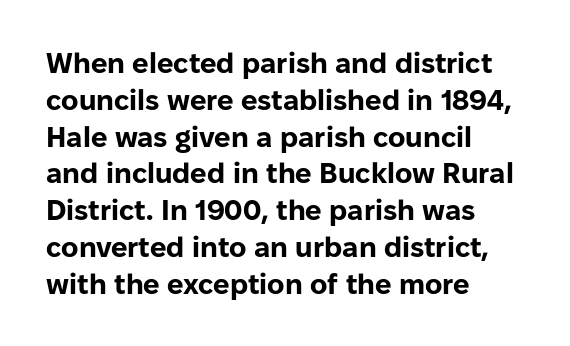
The image shows 29 px bold sans-serif type, upright; set left-aligned, normal line spacing (1.27x), normal letter spacing, not underlined; low stroke contrast and a medium x-height.
